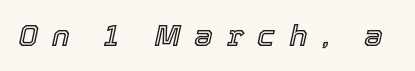
{"italic": "yes", "lean": "right", "slant_degrees": 12, "width": "normal", "x_height": "medium", "monospaced": "no", "underline": "no", "letter_spacing": "wide", "letter_spacing_em": 0.45, "glyph_px": 30}
